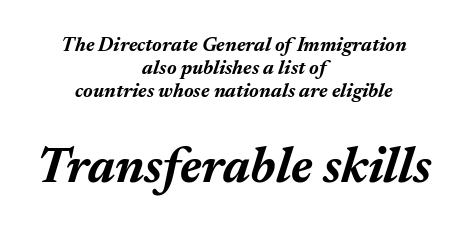
The image shows 50 px bold type, italic (leaning right); set centered, tight line spacing (1.15x), normal letter spacing, not underlined; the second (bottom) block is 2.5x larger; medium stroke contrast and a medium x-height.
